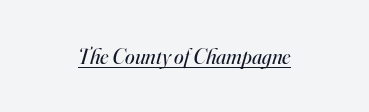
No letter is thick-stroked: the sample isn't bold. If you drew a line through each stem, it would be angled. One-word summary of the alignment: center. The specimen includes a rule beneath the text block's lines.
